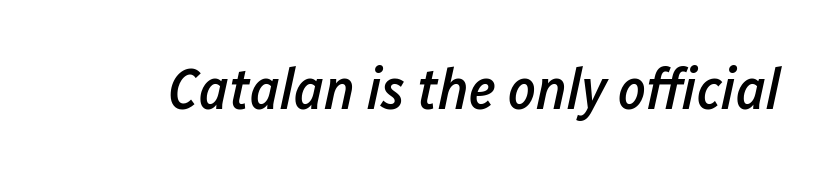
{"italic": "yes", "lean": "right", "slant_degrees": 12, "bold": "semi", "weight": "semibold", "width": "condensed", "stroke_contrast": "low", "x_height": "medium", "monospaced": "no", "underline": "no", "letter_spacing": "normal", "letter_spacing_em": 0.0, "glyph_px": 59}
